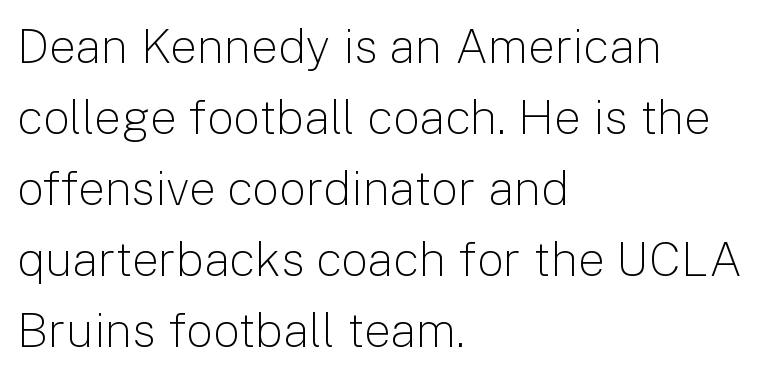
{"serif": "no", "italic": "no", "bold": "no", "weight": "light", "width": "normal", "stroke_contrast": "low", "x_height": "medium", "monospaced": "no", "underline": "no", "align": "left", "line_spacing": "normal", "line_spacing_ratio": 1.48, "letter_spacing": "normal", "letter_spacing_em": 0.0, "glyph_px": 48}
